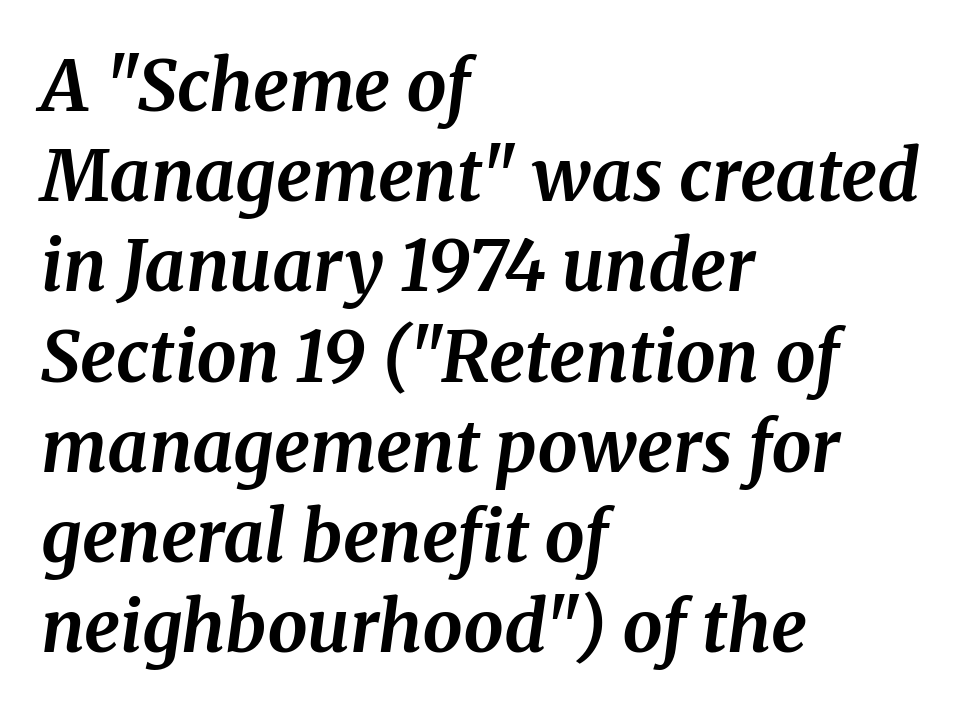
Q: Is the text bold? A: Yes.
Q: Is the text italic (slanted)? A: Yes, it leans right by about 8 degrees.
Q: Is the typeface a serif or a sans-serif typeface? A: Serif.
Q: Is the text underlined? A: No.
Q: How is the paragraph aligned? A: Left-aligned.
Q: Is the spacing between letters normal or unusually wide? A: Normal.
Q: Is the spacing between lines tight, normal or loose? A: Normal.
Q: Width (condensed, normal, or wide)? A: Normal.
Q: Stroke contrast? A: Medium.
Q: x-height? A: Medium.
Q: Monospaced? A: No.
